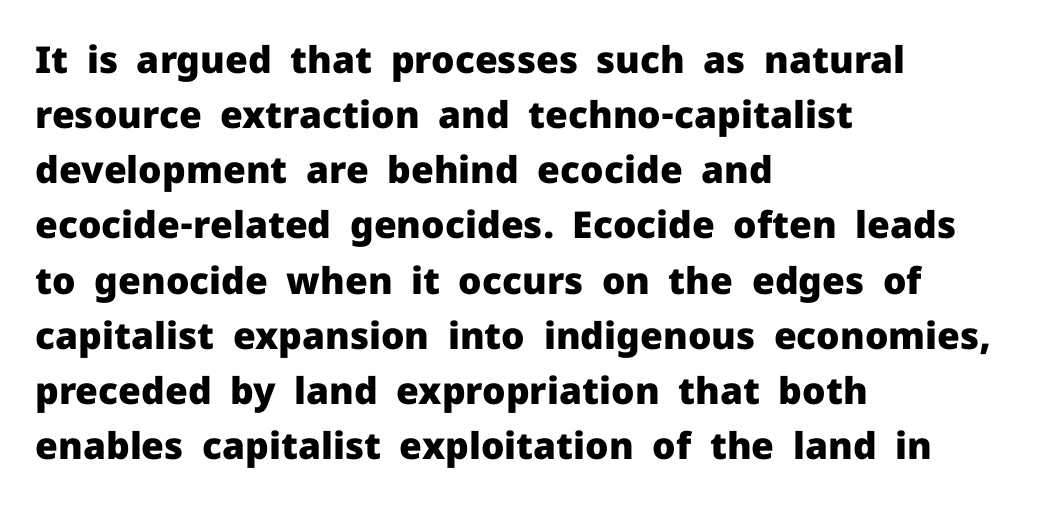
The image shows 37 px heavy sans-serif type, upright; set left-aligned, normal line spacing (1.49x), normal letter spacing, not underlined; low stroke contrast and a medium x-height.
